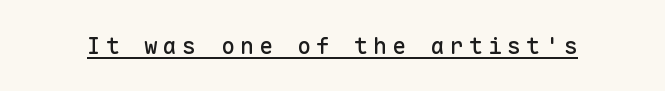
Q: Is the text italic (slanted)? A: No, it is upright.
Q: Is the text underlined? A: Yes.
Q: Is the spacing between letters normal or unusually wide? A: Unusually wide.
